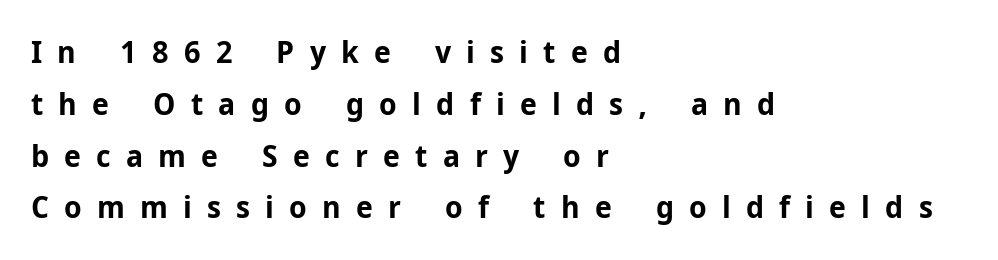
Q: Is the text bold? A: Yes.
Q: Is the text italic (slanted)? A: No, it is upright.
Q: Is the typeface a serif or a sans-serif typeface? A: Sans-serif.
Q: Is the text underlined? A: No.
Q: How is the paragraph aligned? A: Left-aligned.
Q: Is the spacing between letters normal or unusually wide? A: Unusually wide.
Q: Is the spacing between lines tight, normal or loose? A: Normal.
Q: Width (condensed, normal, or wide)? A: Normal.
Q: Stroke contrast? A: Low.
Q: x-height? A: Medium.
Q: Monospaced? A: No.
